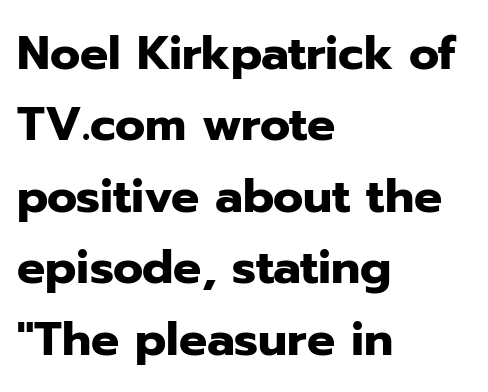
Q: Is the text bold? A: Yes.
Q: Is the text italic (slanted)? A: No, it is upright.
Q: Is the typeface a serif or a sans-serif typeface? A: Sans-serif.
Q: Is the text underlined? A: No.
Q: How is the paragraph aligned? A: Left-aligned.
Q: Is the spacing between letters normal or unusually wide? A: Normal.
Q: Is the spacing between lines tight, normal or loose? A: Normal.
Q: Width (condensed, normal, or wide)? A: Normal.
Q: Stroke contrast? A: Low.
Q: x-height? A: Medium.
Q: Monospaced? A: No.
